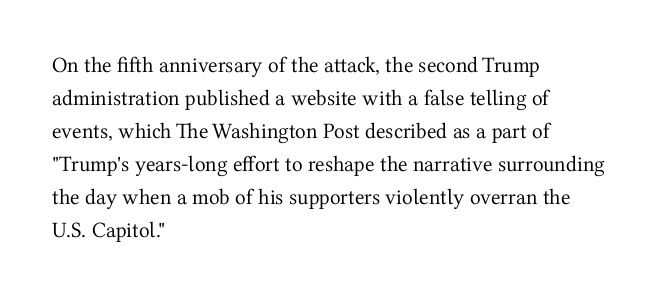
Q: Is the text bold? A: No.
Q: Is the text italic (slanted)? A: No, it is upright.
Q: Is the text underlined? A: No.
Q: How is the paragraph aligned? A: Left-aligned.
Q: Is the spacing between letters normal or unusually wide? A: Normal.
Q: Is the spacing between lines tight, normal or loose? A: Normal.
